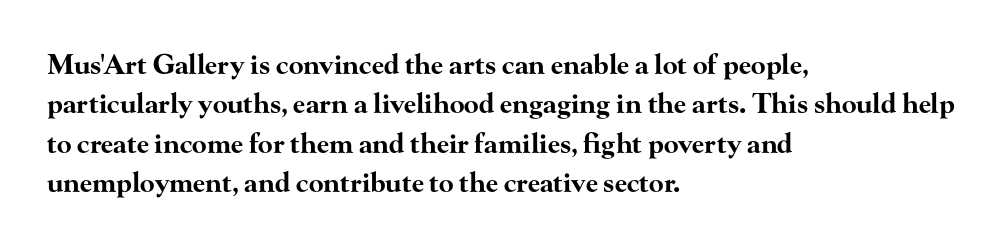
{"italic": "no", "bold": "yes", "underline": "no", "align": "left", "line_spacing": "normal", "line_spacing_ratio": 1.46, "letter_spacing": "normal", "letter_spacing_em": 0.0, "glyph_px": 27}
